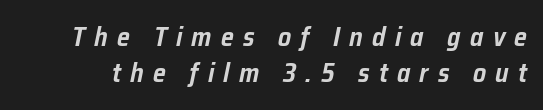
The rendering applies a slant to the glyphs. Characters follow at a spacing far wider than the type designer built in. Underline: absent. In terms of leading, this rendering sits right in the middle.
